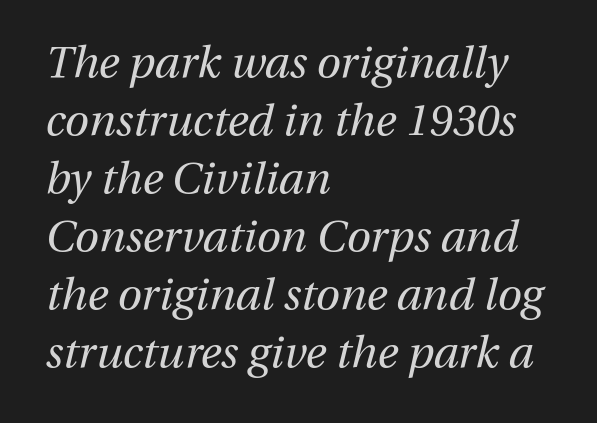
Q: Is the text bold? A: No.
Q: Is the text italic (slanted)? A: Yes, it leans right by about 13 degrees.
Q: Is the text underlined? A: No.
Q: How is the paragraph aligned? A: Left-aligned.
Q: Is the spacing between letters normal or unusually wide? A: Normal.
Q: Is the spacing between lines tight, normal or loose? A: Normal.
Q: Width (condensed, normal, or wide)? A: Normal.
Q: Stroke contrast? A: Medium.
Q: x-height? A: Medium.
Q: Monospaced? A: No.
